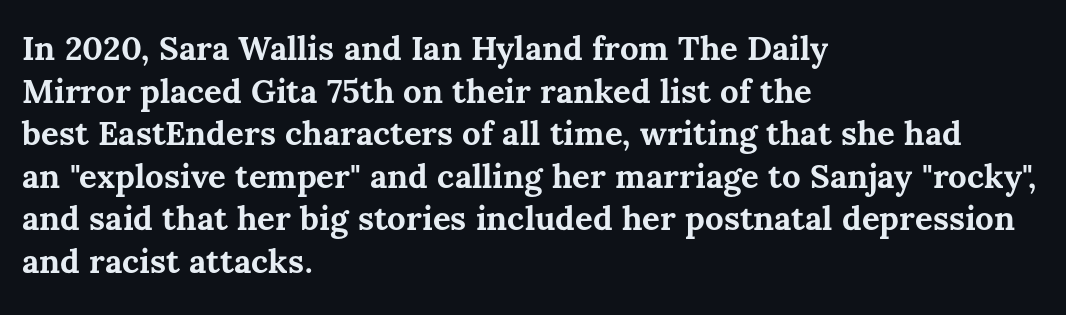
Baseline-to-baseline distance is the conventional proportion of letter height. Looks like regular typesetting: each glyph gets only the width it needs. The passage shown is not underscored anywhere. The letterforms sit shoulder to shoulder at normal distance. These lines stack with their left ends in a neat column. These lines carry a lot of weight — the face is fully bold.
